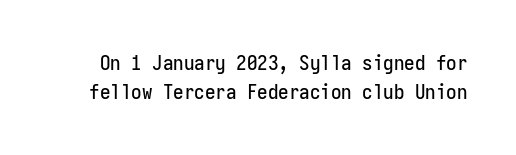
Q: Is the text italic (slanted)? A: No, it is upright.
Q: Is the text underlined? A: No.
Q: Is the spacing between letters normal or unusually wide? A: Normal.
Q: Is the spacing between lines tight, normal or loose? A: Normal.
